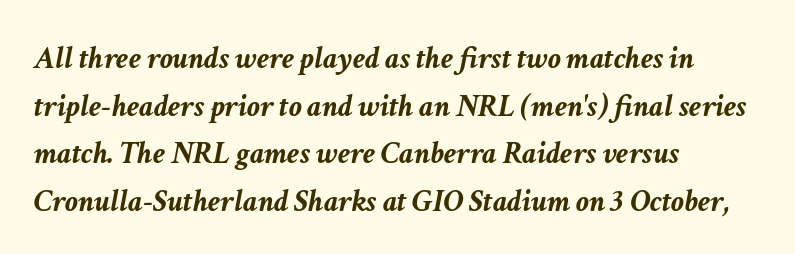
Q: Is the text bold? A: Yes.
Q: Is the text italic (slanted)? A: Yes, it leans right by about 11 degrees.
Q: Is the text underlined? A: No.
Q: How is the paragraph aligned? A: Left-aligned.
Q: Is the spacing between letters normal or unusually wide? A: Normal.
Q: Is the spacing between lines tight, normal or loose? A: Normal.
Q: Width (condensed, normal, or wide)? A: Normal.
Q: Stroke contrast? A: Low.
Q: x-height? A: Medium.
Q: Monospaced? A: No.
